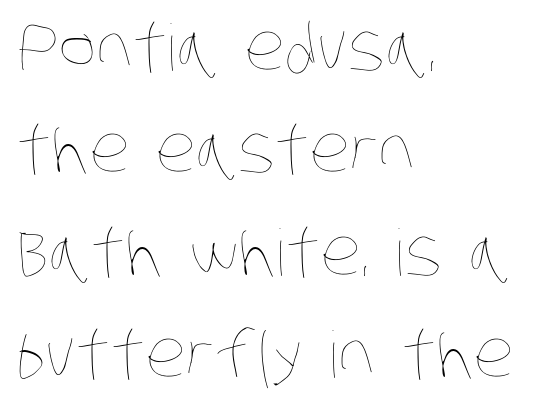
Short and long lines alike share a common starting point at left. This is not heavy type; no bold has been used. Character widths vary here, with narrow letters taking less room than wide ones. Is the letter spacing exaggerated? No — it looks like the ordinary default.
